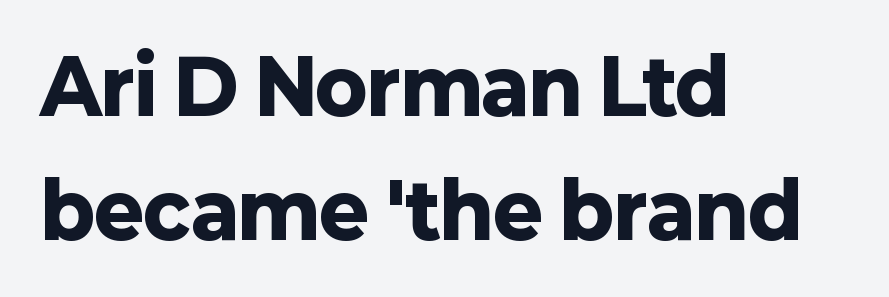
How are the letters spaced? Ordinarily, with no added tracking. Varying glyph widths throughout — classic text-font behaviour. Nobody drew a line under any word here. These lines were composed using upright roman letters. The characters display no serif detailing; their extremities are plain. In terms of weight, the rendering is a true, heavy bold.
